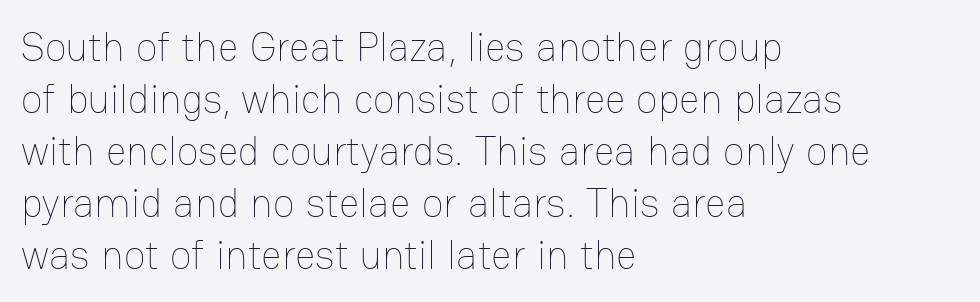
{"italic": "no", "bold": "no", "weight": "thin", "width": "normal", "stroke_contrast": "low", "x_height": "medium", "monospaced": "no", "underline": "no", "align": "left", "line_spacing": "normal", "line_spacing_ratio": 1.3, "letter_spacing": "normal", "letter_spacing_em": 0.0, "glyph_px": 40}
